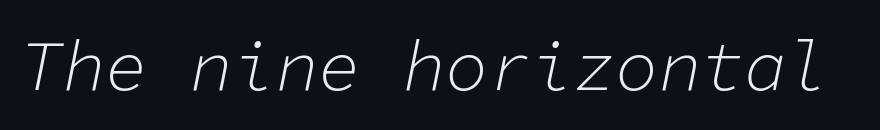
{"italic": "yes", "lean": "right", "slant_degrees": 11, "bold": "no", "weight": "light", "width": "normal", "stroke_contrast": "low", "x_height": "medium", "monospaced": "yes", "underline": "no", "letter_spacing": "normal", "letter_spacing_em": 0.0, "glyph_px": 71}
